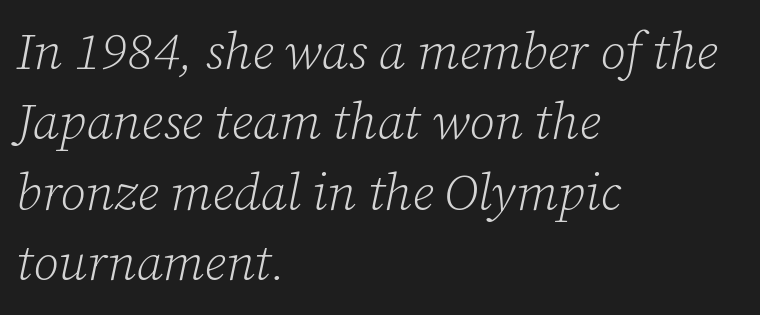
The image shows 51 px light serif type, italic (leaning right); set left-aligned, normal line spacing (1.38x), normal letter spacing, not underlined; low stroke contrast and a medium x-height.
